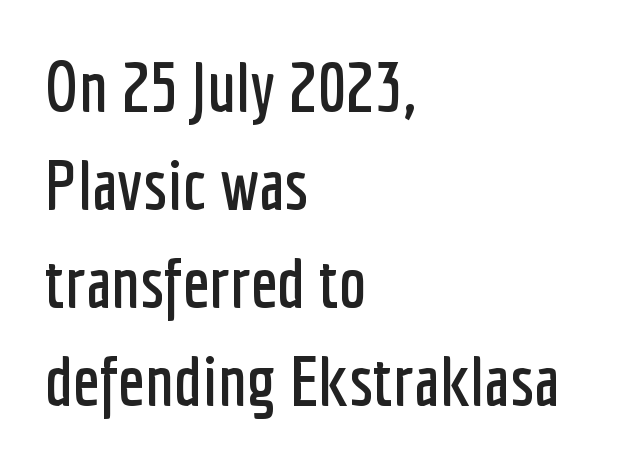
{"serif": "no", "italic": "no", "width": "condensed", "stroke_contrast": "low", "x_height": "medium", "monospaced": "no", "underline": "no", "align": "left", "line_spacing": "normal", "line_spacing_ratio": 1.4, "letter_spacing": "normal", "letter_spacing_em": 0.0, "glyph_px": 70}
